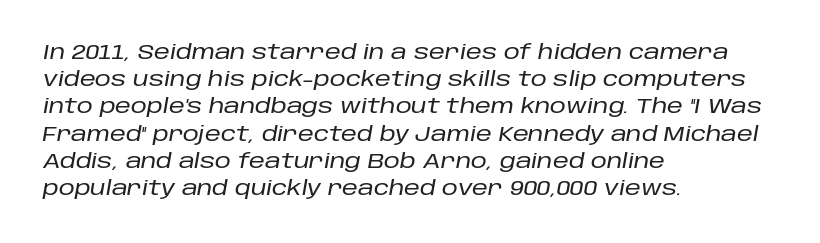
Q: Is the text italic (slanted)? A: Yes, it leans right by about 10 degrees.
Q: Is the text underlined? A: No.
Q: How is the paragraph aligned? A: Left-aligned.
Q: Is the spacing between letters normal or unusually wide? A: Normal.
Q: Is the spacing between lines tight, normal or loose? A: Normal.
